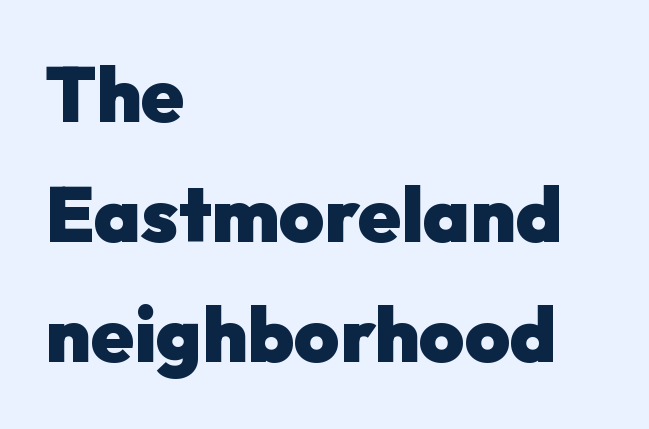
Q: Is the text bold? A: Yes.
Q: Is the text italic (slanted)? A: No, it is upright.
Q: Is the typeface a serif or a sans-serif typeface? A: Sans-serif.
Q: Is the text underlined? A: No.
Q: How is the paragraph aligned? A: Left-aligned.
Q: Is the spacing between letters normal or unusually wide? A: Normal.
Q: Is the spacing between lines tight, normal or loose? A: Normal.
Q: Width (condensed, normal, or wide)? A: Normal.
Q: Stroke contrast? A: Low.
Q: x-height? A: Medium.
Q: Monospaced? A: No.
